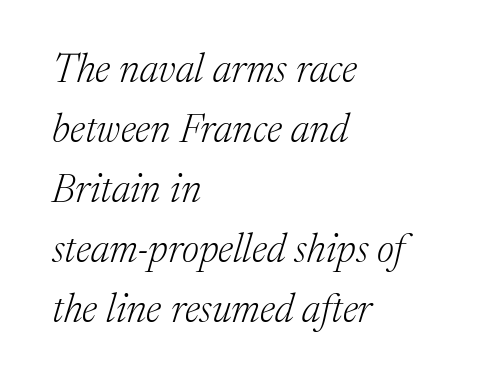
Unmarked baselines from the first word to the last. Each letter keeps its own natural width here, so spacing adapts to shape. These lines stack with their left ends in a neat column. What stands out about the letter spacing? Nothing — it is the standard amount.
